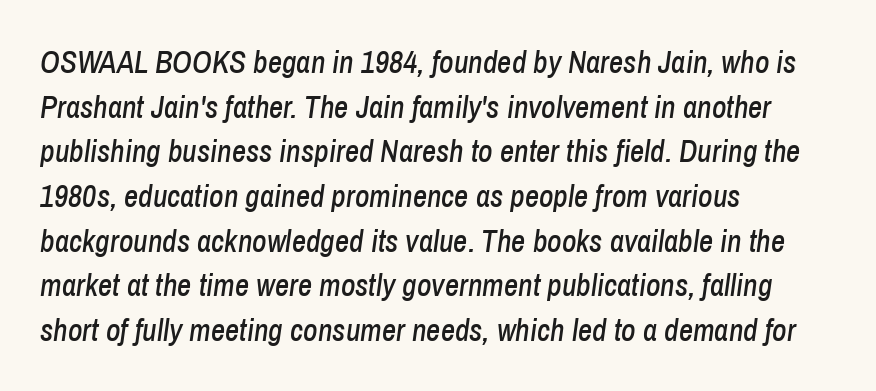
{"italic": "yes", "lean": "right", "slant_degrees": 8, "width": "condensed", "stroke_contrast": "low", "x_height": "medium", "monospaced": "no", "underline": "no", "align": "left", "line_spacing": "normal", "line_spacing_ratio": 1.44, "letter_spacing": "normal", "letter_spacing_em": 0.0, "glyph_px": 31}
